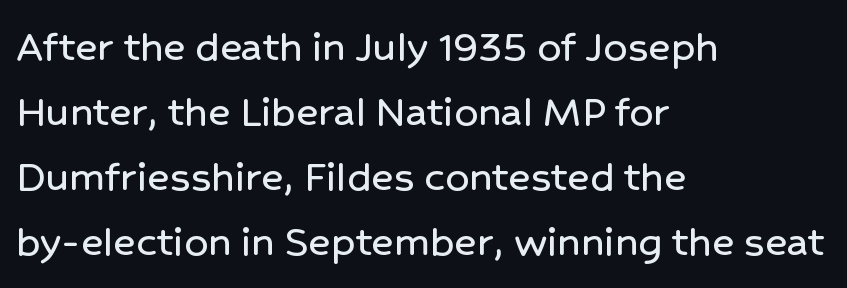
Q: Is the text italic (slanted)? A: No, it is upright.
Q: Is the typeface a serif or a sans-serif typeface? A: Sans-serif.
Q: Is the text underlined? A: No.
Q: How is the paragraph aligned? A: Left-aligned.
Q: Is the spacing between letters normal or unusually wide? A: Normal.
Q: Is the spacing between lines tight, normal or loose? A: Normal.
Q: Width (condensed, normal, or wide)? A: Normal.
Q: Stroke contrast? A: Low.
Q: x-height? A: Medium.
Q: Monospaced? A: No.
